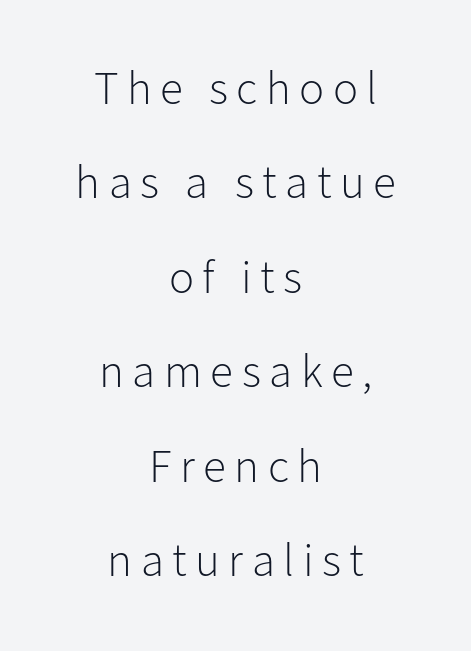
Q: Is the text bold? A: No.
Q: Is the text italic (slanted)? A: No, it is upright.
Q: Is the typeface a serif or a sans-serif typeface? A: Sans-serif.
Q: Is the text underlined? A: No.
Q: How is the paragraph aligned? A: Centered.
Q: Is the spacing between lines tight, normal or loose? A: Loose.
Q: Width (condensed, normal, or wide)? A: Normal.
Q: Stroke contrast? A: Low.
Q: x-height? A: Medium.
Q: Monospaced? A: No.
